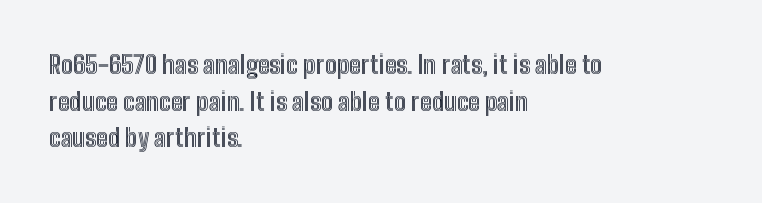
The letters stand straight up with perfectly vertical stems. The tracking reads as untouched default to a designer's eye. Vertical spacing — default. All the whitespace from short lines collects on the right. Bare-footed words on every line.
